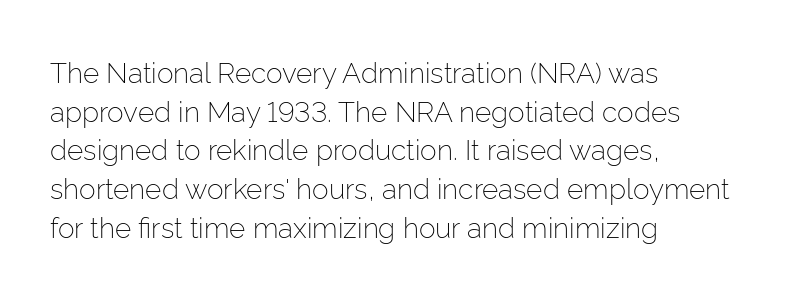
{"serif": "no", "italic": "no", "bold": "no", "weight": "light", "width": "normal", "stroke_contrast": "low", "x_height": "medium", "monospaced": "no", "underline": "no", "align": "left", "line_spacing": "normal", "line_spacing_ratio": 1.38, "letter_spacing": "normal", "letter_spacing_em": 0.0, "glyph_px": 28}
